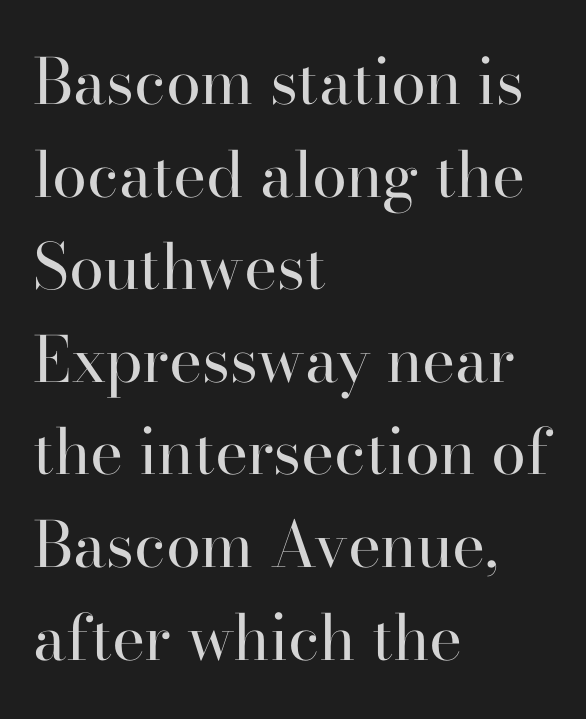
Q: Is the text bold? A: No.
Q: Is the text italic (slanted)? A: No, it is upright.
Q: Is the typeface a serif or a sans-serif typeface? A: Serif.
Q: Is the text underlined? A: No.
Q: How is the paragraph aligned? A: Left-aligned.
Q: Is the spacing between letters normal or unusually wide? A: Normal.
Q: Is the spacing between lines tight, normal or loose? A: Normal.
Q: Width (condensed, normal, or wide)? A: Normal.
Q: Stroke contrast? A: High.
Q: x-height? A: Small.
Q: Monospaced? A: No.
